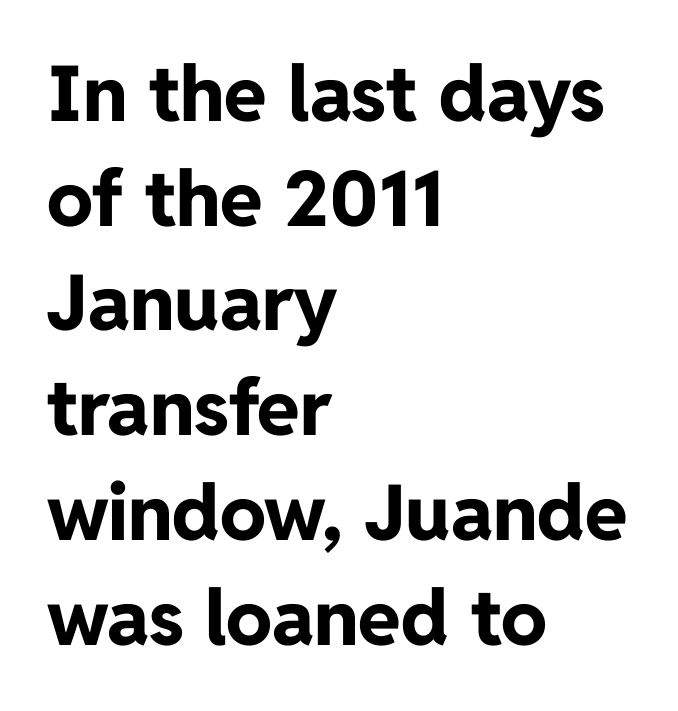
Spacing verdict: proportional, widths tailored to each character. The tracking reads as untouched default to a designer's eye. Is the type bold? Yes — the strokes are clearly thick and heavy. This rendering features lettering with no underline.
